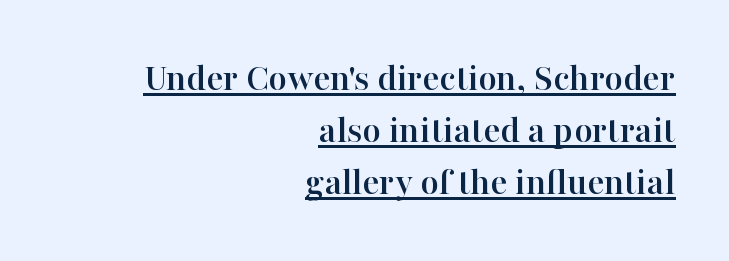
The image shows 40 px serif type, upright; set right-aligned, normal line spacing (1.3x), normal letter spacing, underlined; high stroke contrast and a medium x-height.
